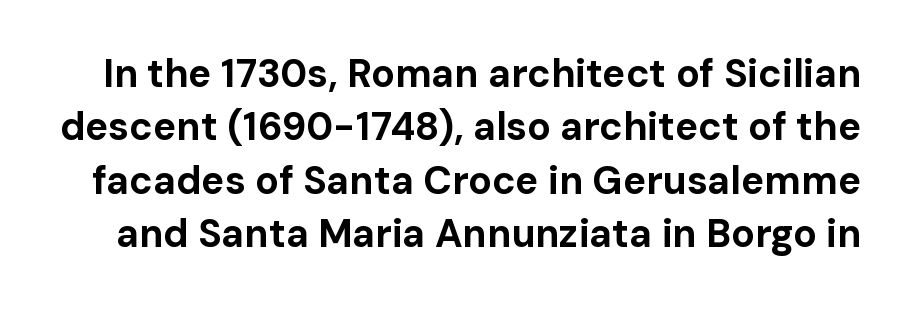
Q: Is the text bold? A: Yes.
Q: Is the text italic (slanted)? A: No, it is upright.
Q: Is the typeface a serif or a sans-serif typeface? A: Sans-serif.
Q: Is the text underlined? A: No.
Q: Is the spacing between letters normal or unusually wide? A: Normal.
Q: Is the spacing between lines tight, normal or loose? A: Normal.
Q: Width (condensed, normal, or wide)? A: Normal.
Q: Stroke contrast? A: Low.
Q: x-height? A: Medium.
Q: Monospaced? A: No.
